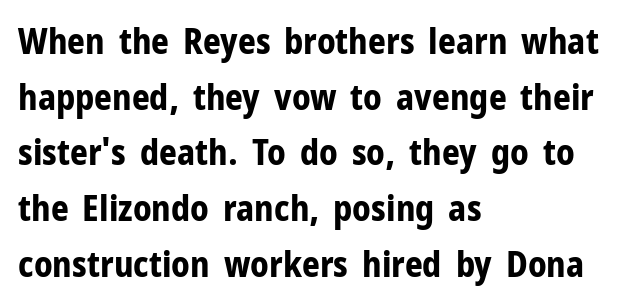
Q: Is the text bold? A: Yes.
Q: Is the text italic (slanted)? A: No, it is upright.
Q: Is the typeface a serif or a sans-serif typeface? A: Sans-serif.
Q: Is the text underlined? A: No.
Q: How is the paragraph aligned? A: Left-aligned.
Q: Is the spacing between letters normal or unusually wide? A: Normal.
Q: Is the spacing between lines tight, normal or loose? A: Normal.
Q: Width (condensed, normal, or wide)? A: Normal.
Q: Stroke contrast? A: Low.
Q: x-height? A: Medium.
Q: Monospaced? A: No.
